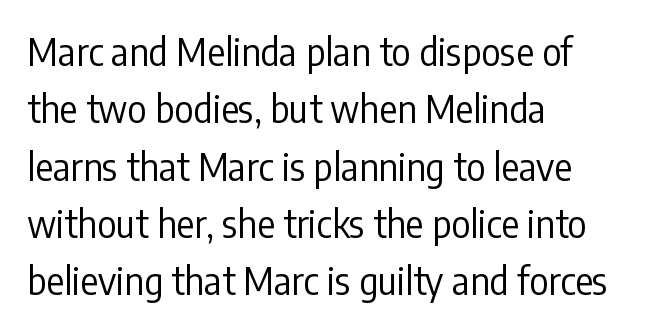
I'd call this a sans setting — the letters go barefoot. A clean baseline with only descenders dipping below it. How would I describe the line gaps? Plain and ordinary. Does the copy run flush right? No — it runs flush left. Is this a heavy cut? Hardly; it is regular or lighter. Default kerning and tracking; the words read as compact shapes.
